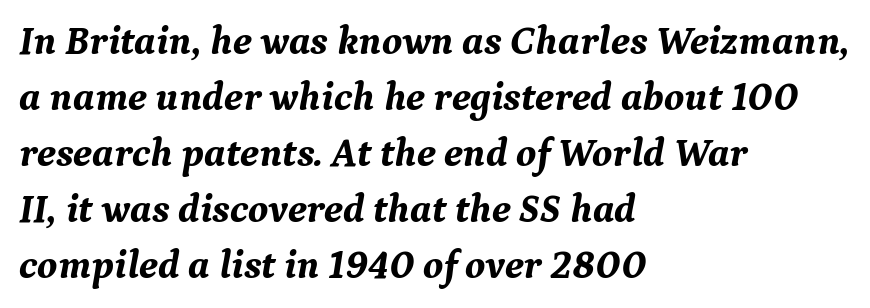
{"serif": "yes", "italic": "yes", "lean": "right", "slant_degrees": 9, "bold": "yes", "weight": "bold", "width": "normal", "stroke_contrast": "medium", "x_height": "medium", "monospaced": "no", "underline": "no", "align": "left", "line_spacing": "normal", "line_spacing_ratio": 1.4, "letter_spacing": "normal", "letter_spacing_em": 0.0, "glyph_px": 40}
